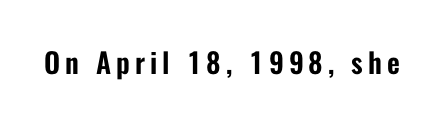
The image shows 28 px condensed sans-serif type, upright; set not underlined; low stroke contrast and a medium x-height.
